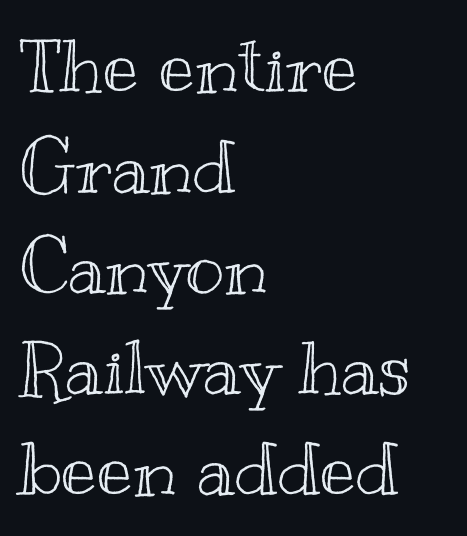
The image shows 74 px wide type, upright; set left-aligned, normal line spacing (1.36x), normal letter spacing, not underlined; a small x-height.
